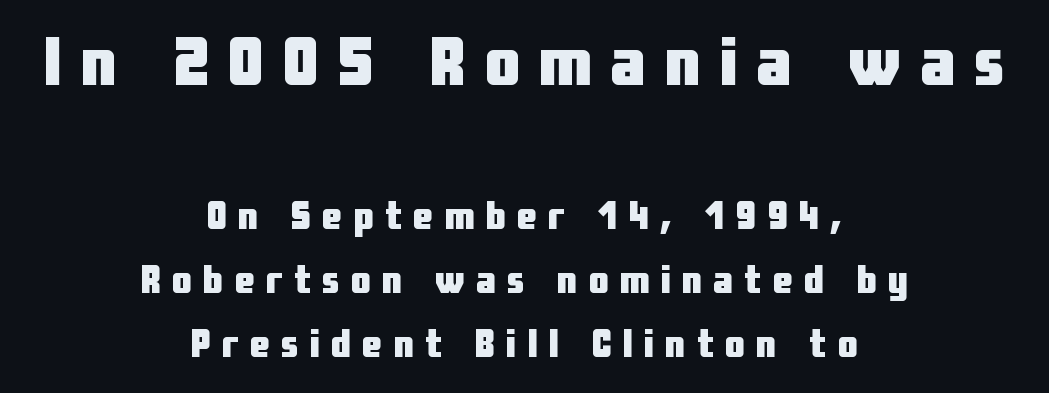
{"serif": "no", "italic": "no", "bold": "yes", "weight": "heavy", "width": "condensed", "stroke_contrast": "low", "x_height": "medium", "monospaced": "no", "underline": "no", "align": "center", "line_spacing": "normal", "line_spacing_ratio": 1.6, "letter_spacing": "wide", "letter_spacing_em": 0.28, "larger_block": "first", "size_ratio": 1.75, "glyph_px": 70}
